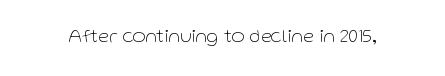
Q: Is the text bold? A: No.
Q: Is the text italic (slanted)? A: No, it is upright.
Q: Is the text underlined? A: No.
Q: Is the spacing between letters normal or unusually wide? A: Normal.
